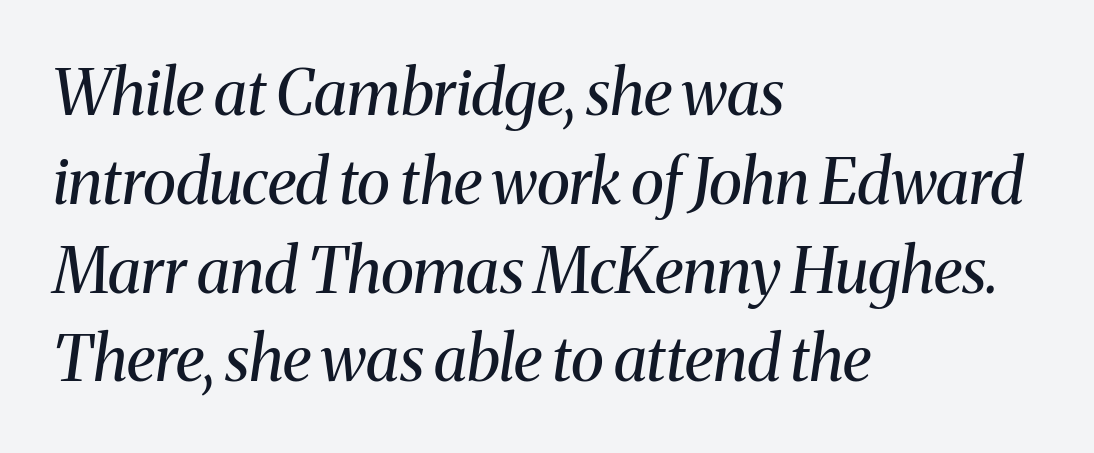
Weight: not bold — regular or lighter. These lines were composed using italics. Regarding serifs, this sample has them. Do the characters align in a grid? No, the font is proportional. The vertical gap from one line to the next is medium.
